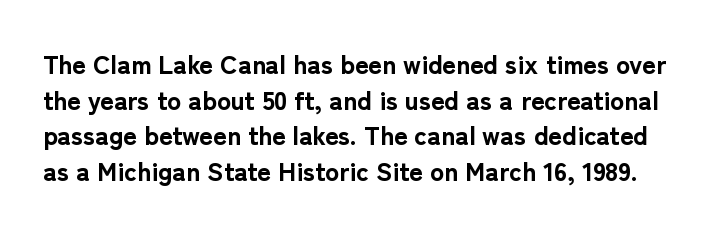
{"italic": "no", "bold": "yes", "underline": "no", "line_spacing": "normal", "line_spacing_ratio": 1.37, "letter_spacing": "normal", "letter_spacing_em": 0.0, "glyph_px": 26}
